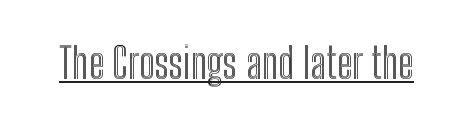
The image shows 42 px condensed type, upright; set normal letter spacing, underlined; a medium x-height.
